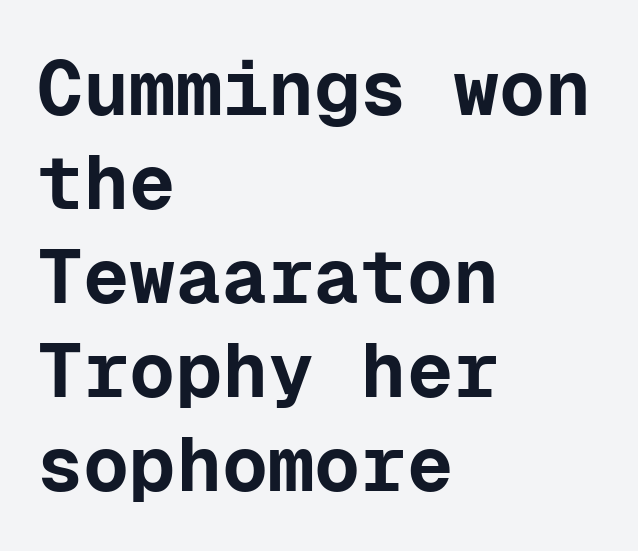
{"serif": "no", "italic": "no", "bold": "yes", "weight": "bold", "width": "normal", "stroke_contrast": "low", "x_height": "medium", "monospaced": "yes", "underline": "no", "align": "left", "line_spacing_ratio": 1.22, "letter_spacing": "normal", "letter_spacing_em": 0.0, "glyph_px": 77}
